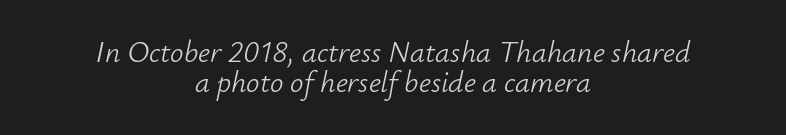
The image shows 30 px light type, italic (leaning right); set centered, tight line spacing (0.99x), normal letter spacing, not underlined; low stroke contrast and a small x-height.
